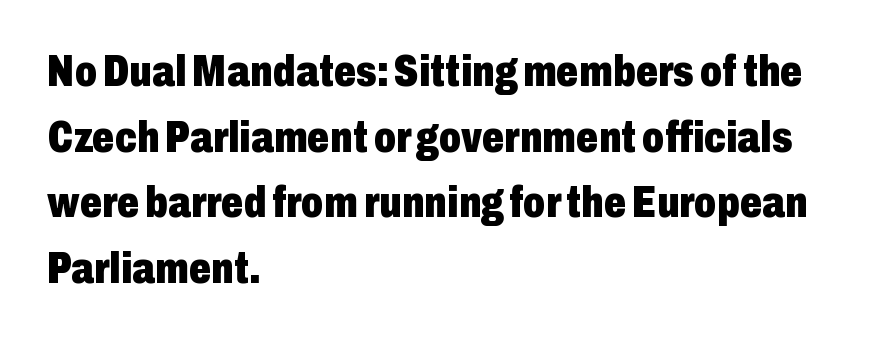
Between one letter and the next there's only the usual sliver of space. The rendering uses natural spacing where letterforms have individual widths. Chunky letters — that's bold for sure. The specimen reads as upright at a glance. This sample keeps an unexceptional amount of space between lines. Quick note: underline off.
